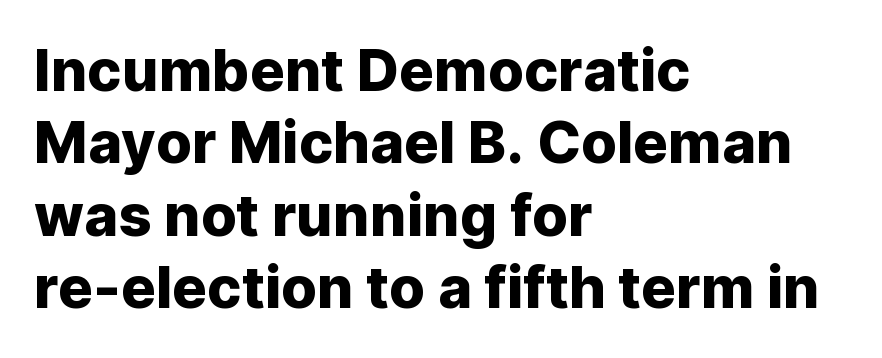
{"serif": "no", "italic": "no", "width": "normal", "stroke_contrast": "low", "x_height": "medium", "monospaced": "no", "underline": "no", "align": "left", "line_spacing": "normal", "line_spacing_ratio": 1.25, "letter_spacing": "normal", "letter_spacing_em": 0.0, "glyph_px": 58}
